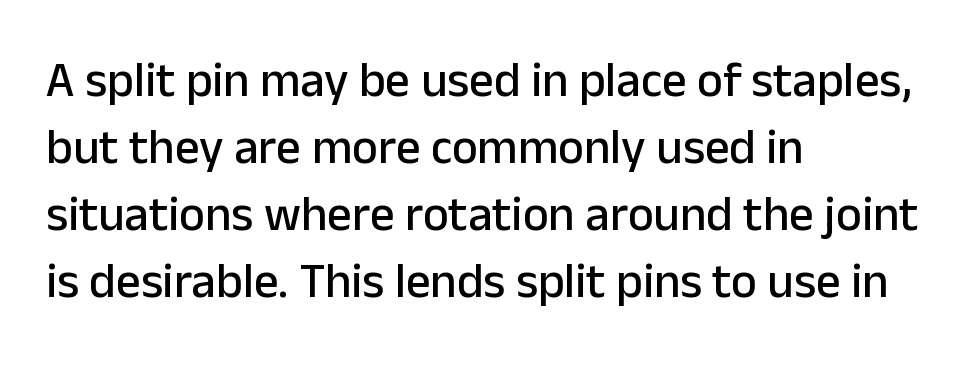
Q: Is the text italic (slanted)? A: No, it is upright.
Q: Is the typeface a serif or a sans-serif typeface? A: Sans-serif.
Q: Is the text underlined? A: No.
Q: How is the paragraph aligned? A: Left-aligned.
Q: Is the spacing between letters normal or unusually wide? A: Normal.
Q: Is the spacing between lines tight, normal or loose? A: Normal.
Q: Width (condensed, normal, or wide)? A: Normal.
Q: Stroke contrast? A: Low.
Q: x-height? A: Medium.
Q: Monospaced? A: No.
